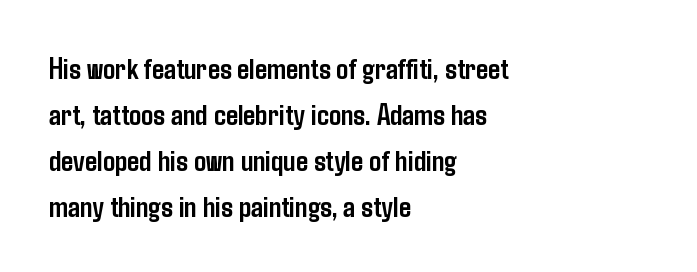
The image shows 30 px semibold, condensed sans-serif type, upright; set left-aligned, normal line spacing (1.53x), normal letter spacing, not underlined; low stroke contrast and a medium x-height.
